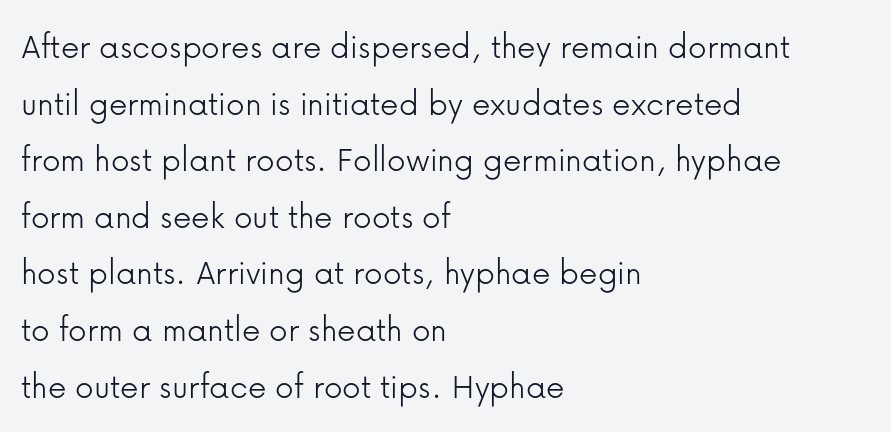
{"serif": "no", "italic": "no", "bold": "no", "weight": "light", "width": "normal", "stroke_contrast": "low", "x_height": "medium", "monospaced": "no", "underline": "no", "align": "left", "line_spacing": "normal", "line_spacing_ratio": 1.53, "letter_spacing": "normal", "letter_spacing_em": 0.0, "glyph_px": 37}
